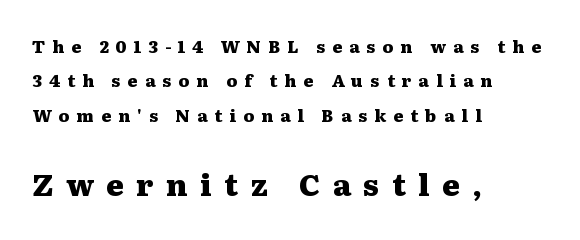
The image shows 30 px heavy, wide serif type, upright; set left-aligned, loose line spacing (2.02x), unusually wide letter spacing (+0.42 em), not underlined; the second (bottom) block is 1.76x larger; medium stroke contrast and a medium x-height.
